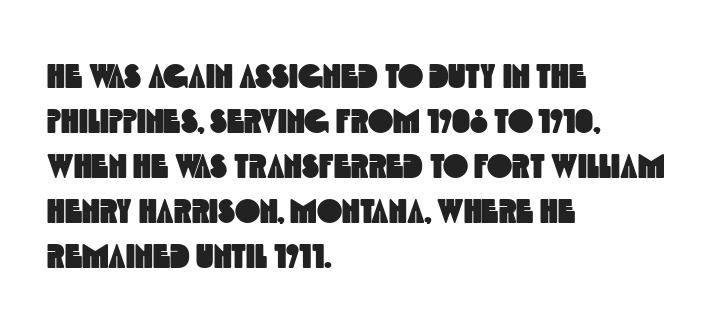
{"serif": "no", "width": "condensed", "x_height": "large", "monospaced": "no", "underline": "no", "align": "left", "line_spacing": "normal", "line_spacing_ratio": 1.32, "letter_spacing": "normal", "letter_spacing_em": 0.0, "glyph_px": 34}
